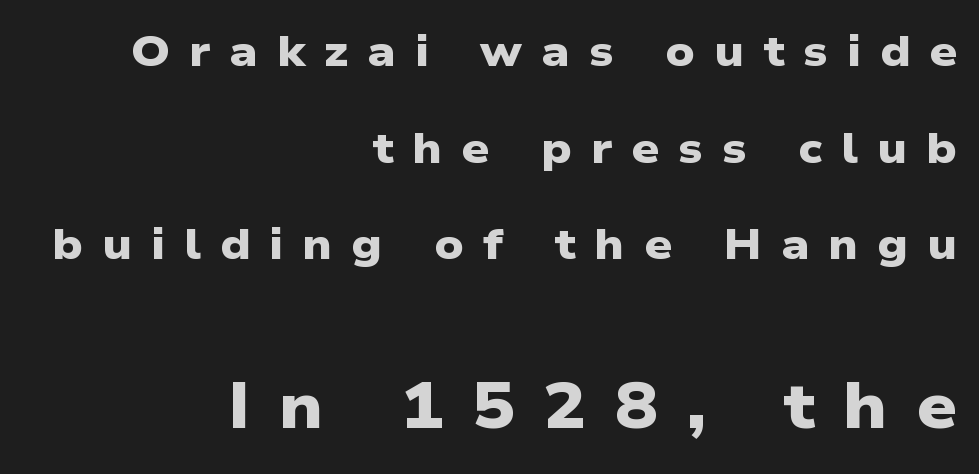
The image shows 64 px heavy, wide sans-serif type; set right-aligned, loose line spacing (2.25x), unusually wide letter spacing (+0.44 em), not underlined; the second (bottom) block is 1.49x larger; low stroke contrast and a medium x-height.
